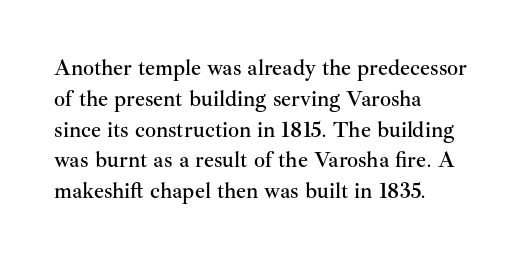
Q: Is the text italic (slanted)? A: No, it is upright.
Q: Is the text underlined? A: No.
Q: How is the paragraph aligned? A: Left-aligned.
Q: Is the spacing between letters normal or unusually wide? A: Normal.
Q: Is the spacing between lines tight, normal or loose? A: Normal.
